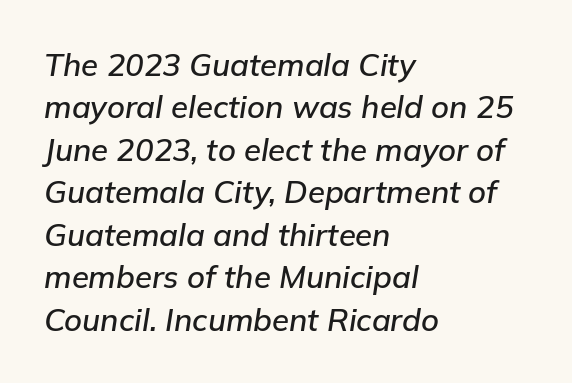
The image shows 31 px text type, italic (leaning right); set left-aligned, normal line spacing (1.37x), normal letter spacing, not underlined; low stroke contrast and a medium x-height.
